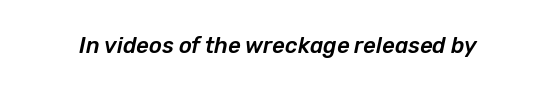
The specimen omits any rule beneath the text block's lines. Italic: yes, the glyphs are oblique. Compared with typical body copy, the letter spacing here is the same.
